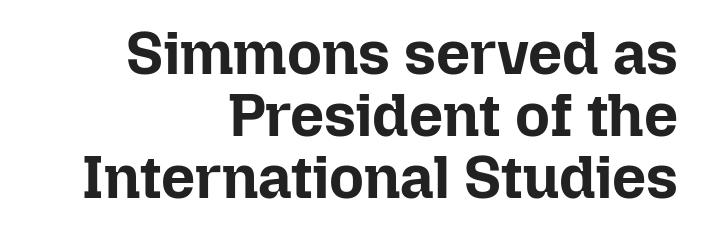
Cramped leading. These lines were composed using upright roman letters. There is no visible air inserted between adjacent glyphs. Plain, unruled lines of type.
